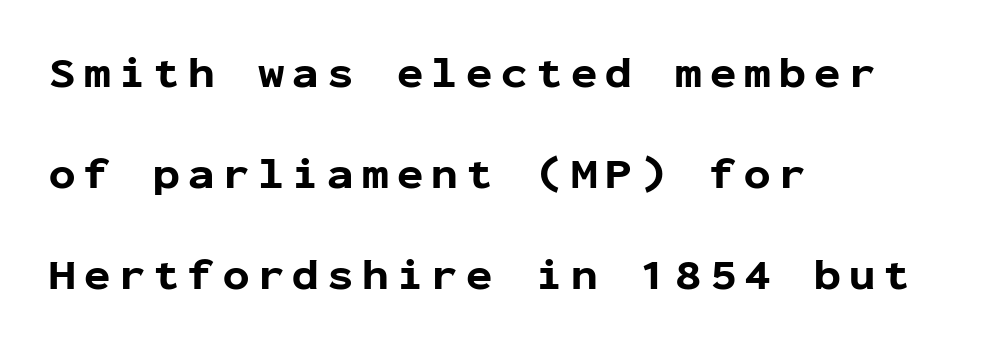
Every stem runs plumb, perpendicular to the baseline. The letters march in equal steps, a hallmark of fixed-pitch type. Layout note: lines flush left. Students, this is bold: see how much ink each stroke carries.
